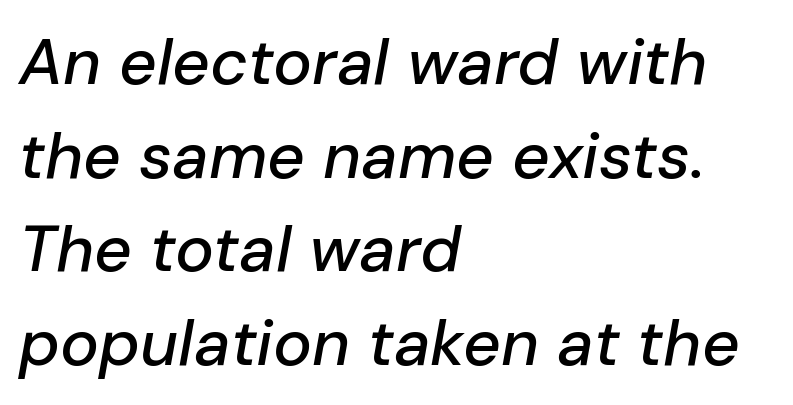
Q: Is the text italic (slanted)? A: Yes, it leans right by about 10 degrees.
Q: Is the text underlined? A: No.
Q: How is the paragraph aligned? A: Left-aligned.
Q: Is the spacing between letters normal or unusually wide? A: Normal.
Q: Is the spacing between lines tight, normal or loose? A: Normal.
Q: Width (condensed, normal, or wide)? A: Normal.
Q: Stroke contrast? A: Low.
Q: x-height? A: Medium.
Q: Monospaced? A: No.
